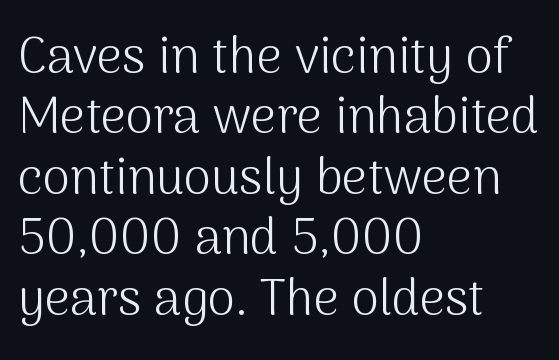
Ink coverage per letter is moderate at most. Reading down the block, your eye returns to a fixed left position each line. Has an underline been added? It has not. Varying glyph widths throughout — classic text-font behaviour.
